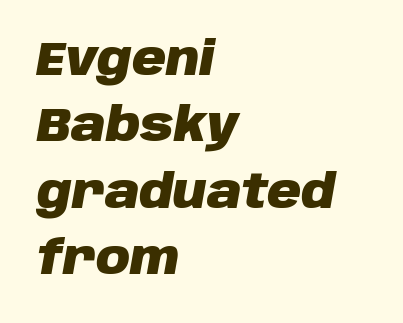
{"italic": "yes", "lean": "right", "slant_degrees": 10, "bold": "yes", "weight": "heavy", "width": "normal", "stroke_contrast": "low", "x_height": "large", "monospaced": "no", "underline": "no", "align": "left", "line_spacing": "normal", "line_spacing_ratio": 1.41, "letter_spacing": "normal", "letter_spacing_em": 0.0, "glyph_px": 47}
